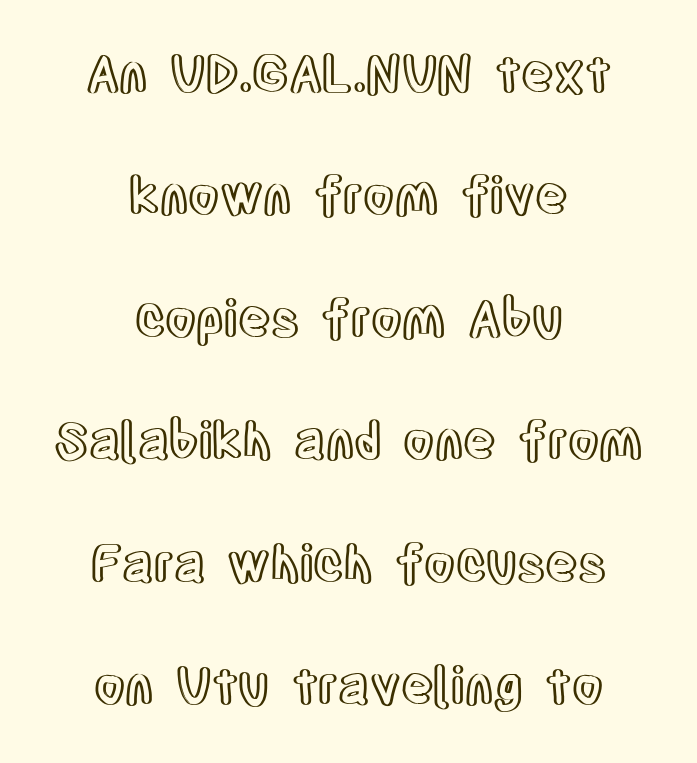
These lines are rendered in a variable-pitch font. These lines stand farther apart than default settings would place them. Italic? Not at all — the glyphs are vertical. Compared with typical body copy, the letter spacing here is the same.
